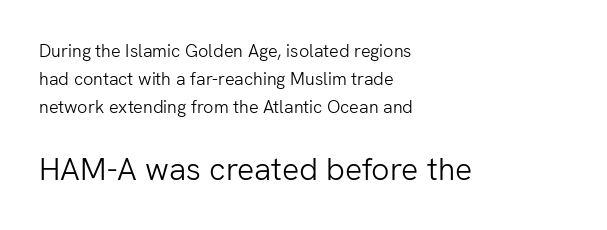
The passage shown is typed in a proportional face where columns would drift. Glance below the letters and you will spot only blank space. This sample is left-justified, so line endings fall wherever the words run out. Whoever set this chose a conventional vertical rhythm. Each word holds together tightly as a unit, with standard inter-letter gaps.
